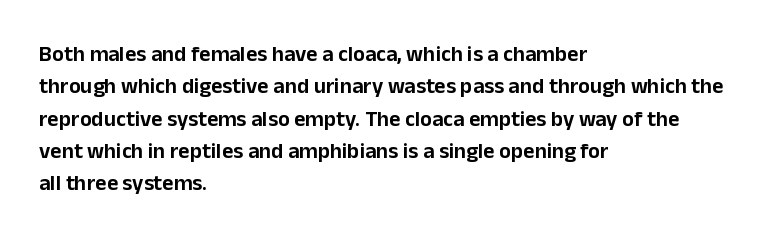
{"italic": "no", "underline": "no", "align": "left", "line_spacing": "normal", "line_spacing_ratio": 1.47, "letter_spacing": "normal", "letter_spacing_em": 0.0, "glyph_px": 22}
